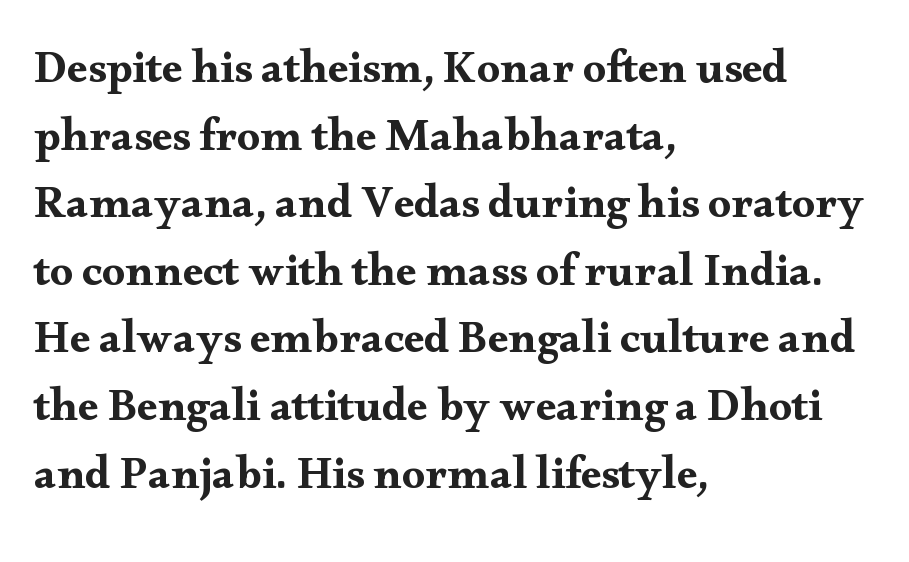
Q: Is the text italic (slanted)? A: No, it is upright.
Q: Is the typeface a serif or a sans-serif typeface? A: Serif.
Q: Is the text underlined? A: No.
Q: How is the paragraph aligned? A: Left-aligned.
Q: Is the spacing between letters normal or unusually wide? A: Normal.
Q: Is the spacing between lines tight, normal or loose? A: Normal.
Q: Width (condensed, normal, or wide)? A: Wide.
Q: Stroke contrast? A: Medium.
Q: x-height? A: Small.
Q: Monospaced? A: No.
